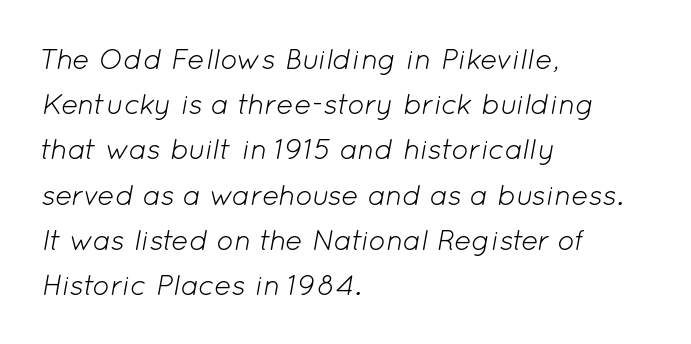
The image shows 29 px light type, italic (leaning right); set left-aligned, normal line spacing (1.56x), normal letter spacing, not underlined; low stroke contrast and a medium x-height.
